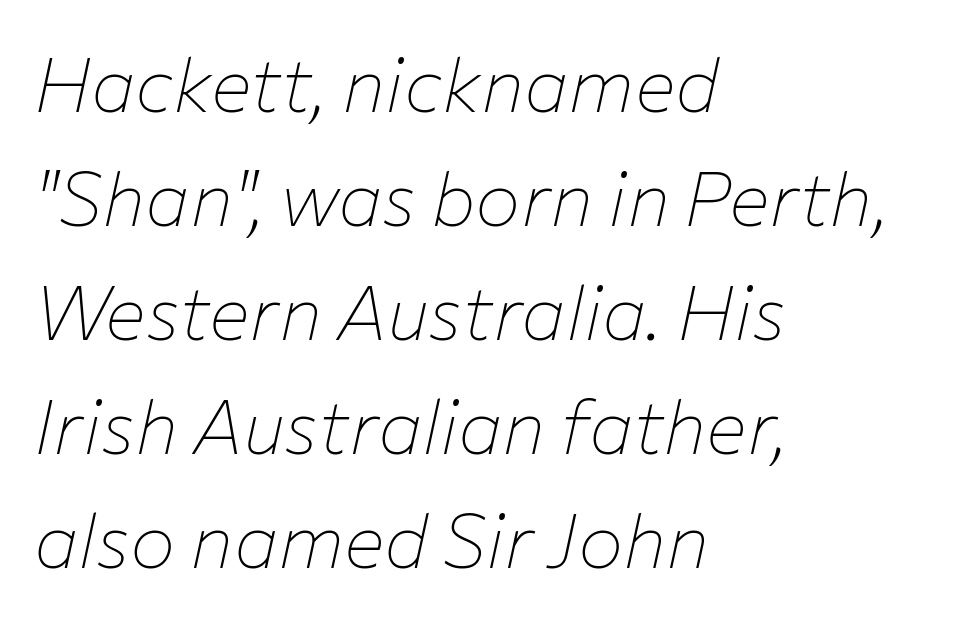
The image shows 76 px thin type, italic (leaning right); set left-aligned, normal line spacing (1.5x), normal letter spacing, not underlined; low stroke contrast and a medium x-height.
